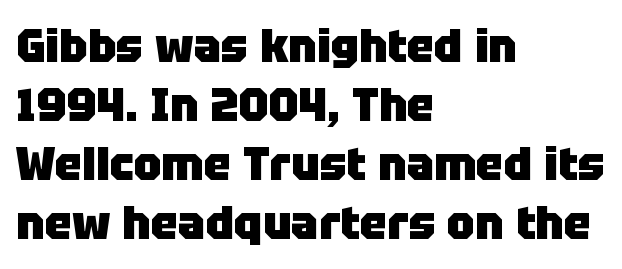
Q: Is the text bold? A: Yes.
Q: Is the text italic (slanted)? A: No, it is upright.
Q: Is the typeface a serif or a sans-serif typeface? A: Sans-serif.
Q: Is the text underlined? A: No.
Q: How is the paragraph aligned? A: Left-aligned.
Q: Is the spacing between letters normal or unusually wide? A: Normal.
Q: Is the spacing between lines tight, normal or loose? A: Normal.
Q: Width (condensed, normal, or wide)? A: Normal.
Q: Stroke contrast? A: Low.
Q: x-height? A: Large.
Q: Monospaced? A: No.
